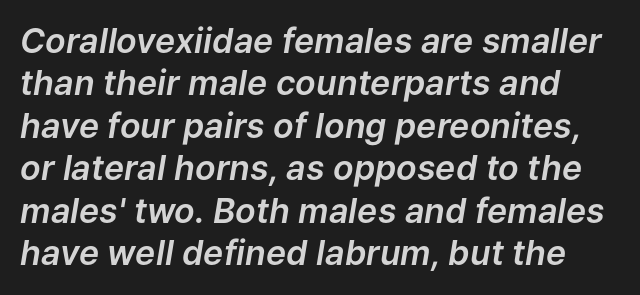
Q: Is the text italic (slanted)? A: Yes, it leans right by about 9 degrees.
Q: Is the text underlined? A: No.
Q: Is the spacing between letters normal or unusually wide? A: Normal.
Q: Is the spacing between lines tight, normal or loose? A: Normal.
Q: Width (condensed, normal, or wide)? A: Normal.
Q: Stroke contrast? A: Low.
Q: x-height? A: Medium.
Q: Monospaced? A: No.
